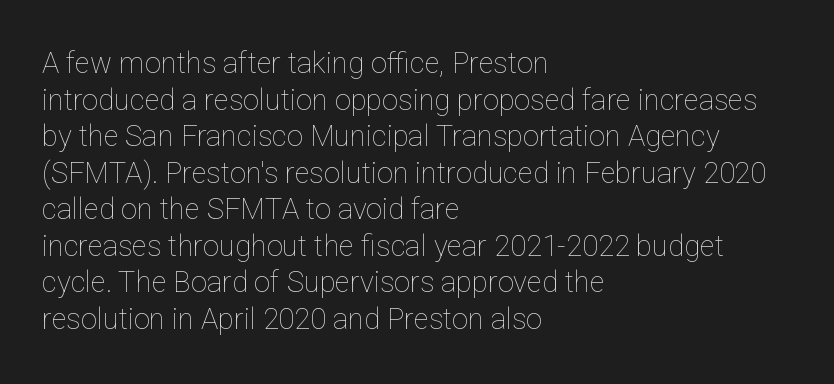
{"italic": "no", "bold": "no", "weight": "thin", "width": "normal", "stroke_contrast": "low", "x_height": "medium", "monospaced": "no", "underline": "no", "align": "left", "line_spacing": "normal", "line_spacing_ratio": 1.26, "letter_spacing": "normal", "letter_spacing_em": 0.0, "glyph_px": 29}
